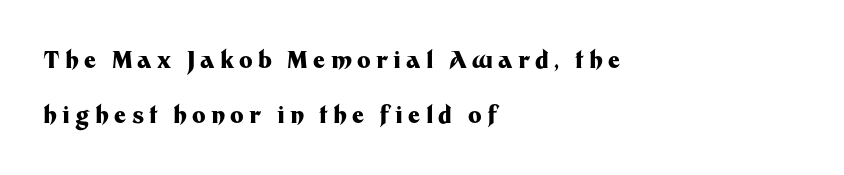
{"italic": "no", "bold": "yes", "underline": "no", "align": "left", "line_spacing": "loose", "line_spacing_ratio": 2.37, "letter_spacing": "wide", "letter_spacing_em": 0.23, "glyph_px": 23}
